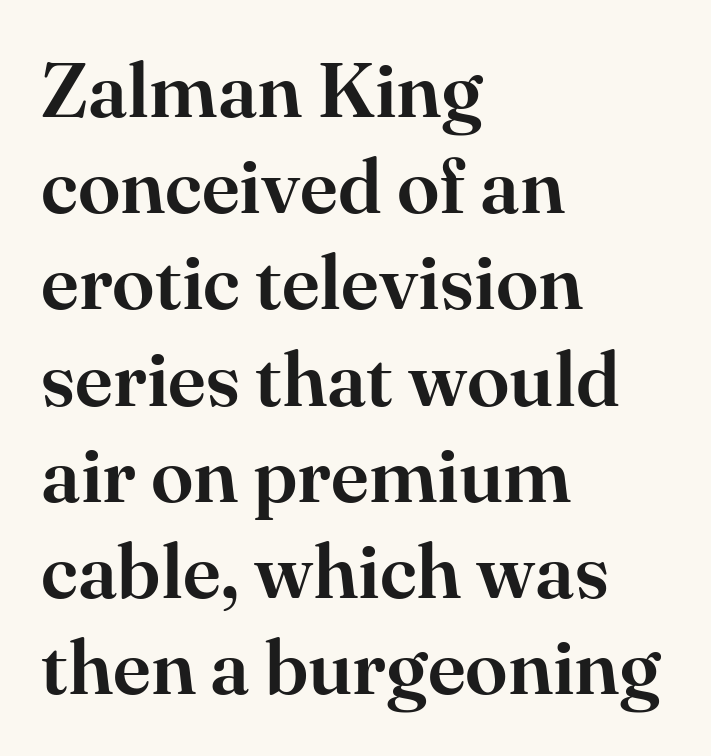
These lines are rendered in a variable-pitch font. Check the space under the baseline: it is left empty. Ordinary non-slanted type is in use. The line texture is even and compact thanks to regular tracking. Teacher's note: observe the even left margin — that is flush-left alignment.
